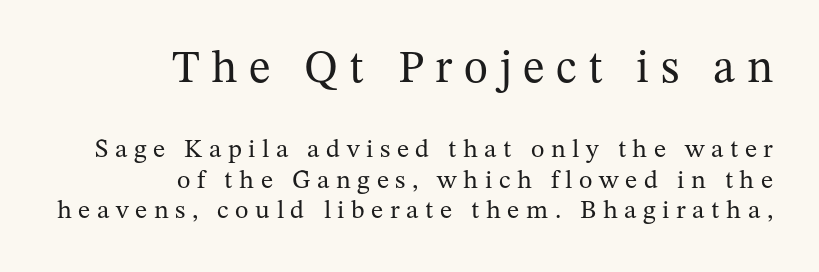
The image shows 46 px regular-weight serif type, upright; set right-aligned, line spacing 1.18x, unusually wide letter spacing (+0.25 em), not underlined; the first (top) block is 1.77x larger; medium stroke contrast and a medium x-height.
